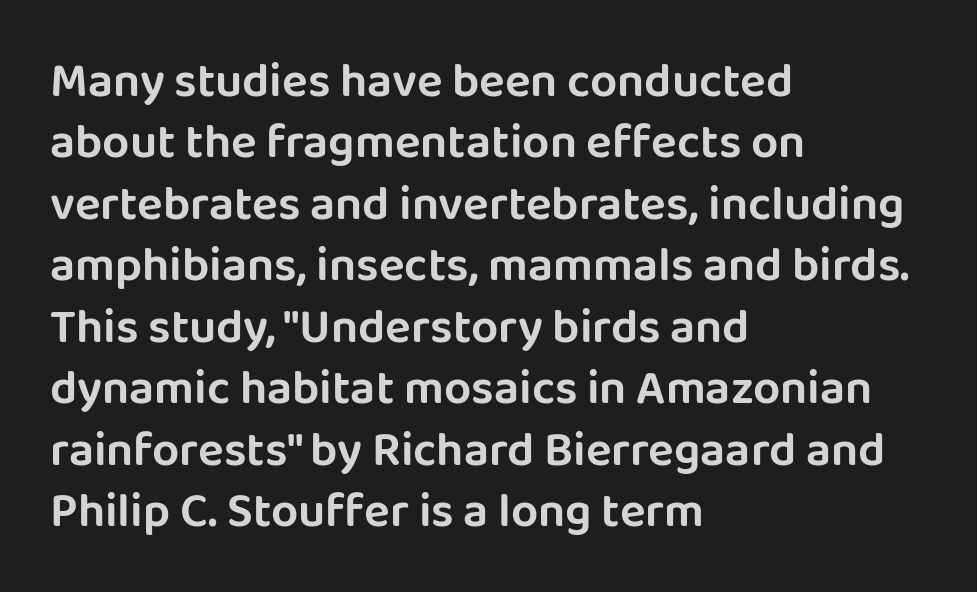
{"serif": "no", "italic": "no", "width": "normal", "stroke_contrast": "low", "x_height": "large", "monospaced": "no", "underline": "no", "align": "left", "line_spacing": "normal", "line_spacing_ratio": 1.28, "letter_spacing": "normal", "letter_spacing_em": 0.0, "glyph_px": 48}
